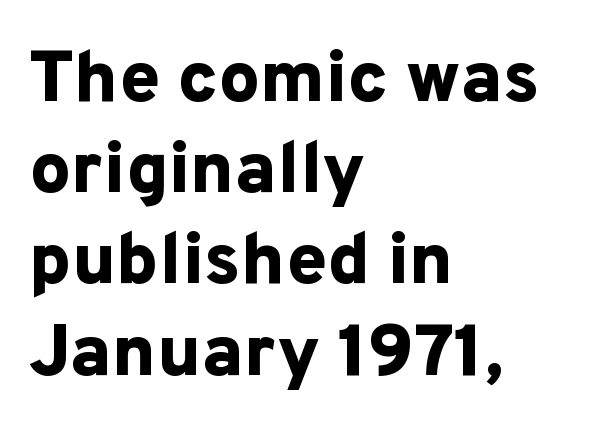
Italic? Not at all — the glyphs are vertical. The space directly below the letters is spotless. Compared with a centered layout, this one pins lines to the left instead. Examine the stroke ends and you'll find no serifs. No extra tracking has been applied to these lines. The rendering uses natural spacing where letterforms have individual widths.
